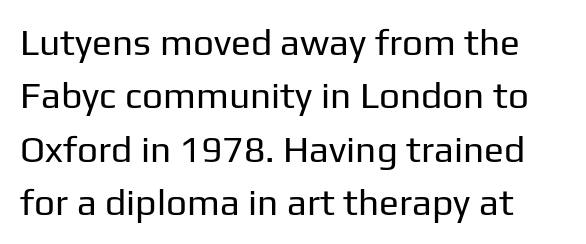
Q: Is the text bold? A: No.
Q: Is the text italic (slanted)? A: No, it is upright.
Q: Is the typeface a serif or a sans-serif typeface? A: Sans-serif.
Q: Is the text underlined? A: No.
Q: Is the spacing between letters normal or unusually wide? A: Normal.
Q: Is the spacing between lines tight, normal or loose? A: Normal.
Q: Width (condensed, normal, or wide)? A: Normal.
Q: Stroke contrast? A: Low.
Q: x-height? A: Medium.
Q: Monospaced? A: No.
